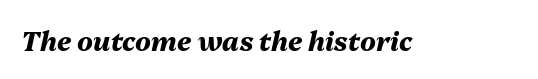
The image shows 26 px bold type, italic (leaning right); set normal letter spacing, not underlined.
